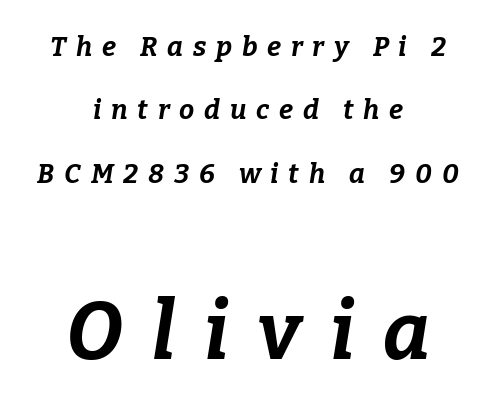
The image shows 80 px bold type, italic (leaning right); set centered, loose line spacing (2.35x), unusually wide letter spacing (+0.36 em), not underlined; the second (bottom) block is 2.96x larger; low stroke contrast and a medium x-height.
